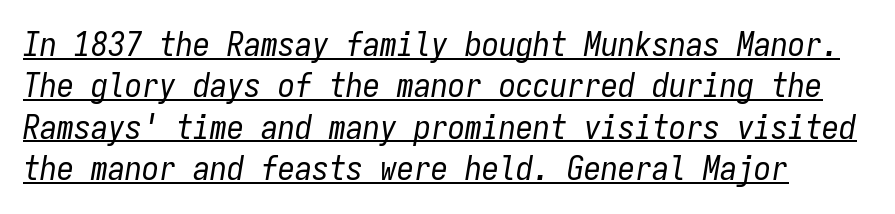
Q: Is the text bold? A: No.
Q: Is the text italic (slanted)? A: Yes, it leans right by about 9 degrees.
Q: Is the text underlined? A: Yes.
Q: Is the spacing between letters normal or unusually wide? A: Normal.
Q: Width (condensed, normal, or wide)? A: Condensed.
Q: Stroke contrast? A: Low.
Q: x-height? A: Medium.
Q: Monospaced? A: Yes.
